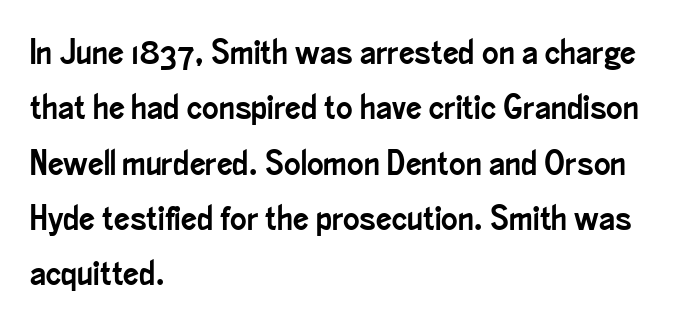
{"serif": "no", "italic": "no", "width": "condensed", "stroke_contrast": "low", "x_height": "small", "monospaced": "no", "underline": "no", "align": "left", "line_spacing": "normal", "line_spacing_ratio": 1.58, "letter_spacing": "normal", "letter_spacing_em": 0.0, "glyph_px": 35}
